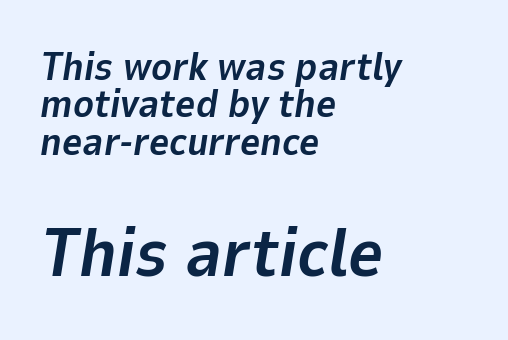
The image shows 68 px bold type, italic (leaning right); set left-aligned, tight line spacing (0.96x), normal letter spacing, not underlined; the second (bottom) block is 1.74x larger; low stroke contrast and a medium x-height.
